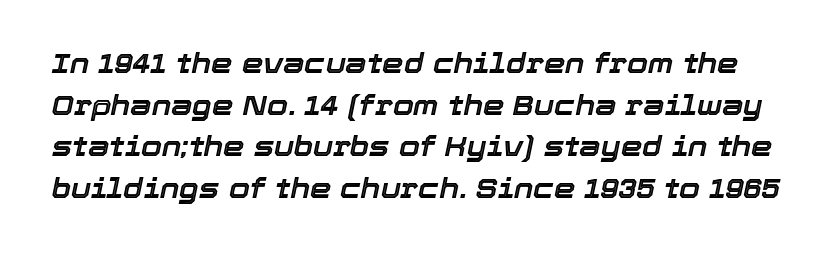
The image shows 27 px text type, italic (leaning right); set normal line spacing (1.54x), normal letter spacing, not underlined.
